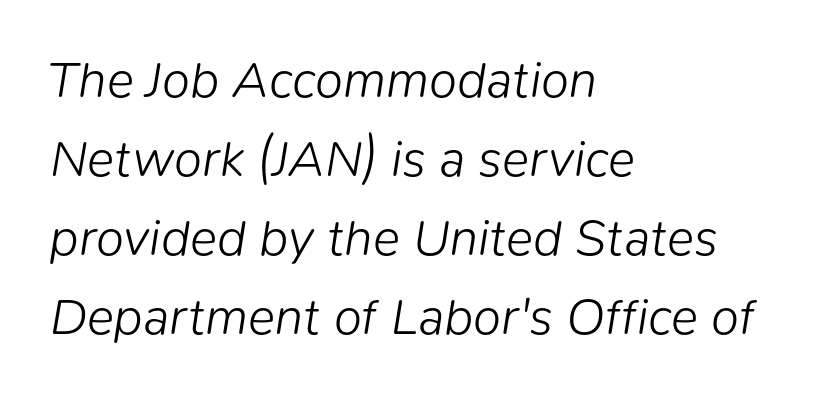
{"italic": "yes", "lean": "right", "slant_degrees": 9, "bold": "no", "weight": "light", "width": "normal", "stroke_contrast": "low", "x_height": "medium", "monospaced": "no", "underline": "no", "align": "left", "line_spacing": "normal", "line_spacing_ratio": 1.55, "letter_spacing": "normal", "letter_spacing_em": 0.0, "glyph_px": 51}
